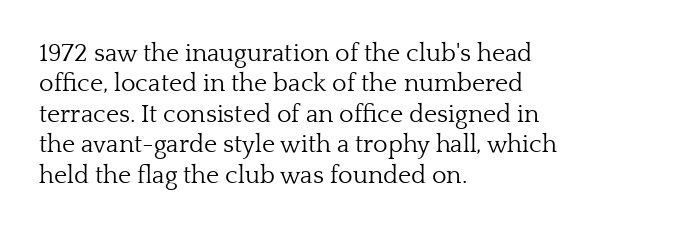
The image shows 25 px text type, upright; set left-aligned, line spacing 1.22x, normal letter spacing, not underlined.
